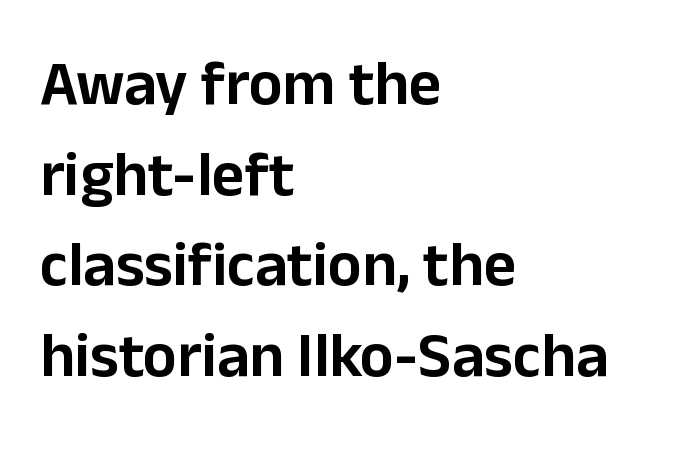
Q: Is the text italic (slanted)? A: No, it is upright.
Q: Is the typeface a serif or a sans-serif typeface? A: Sans-serif.
Q: Is the text underlined? A: No.
Q: How is the paragraph aligned? A: Left-aligned.
Q: Is the spacing between letters normal or unusually wide? A: Normal.
Q: Is the spacing between lines tight, normal or loose? A: Normal.
Q: Width (condensed, normal, or wide)? A: Normal.
Q: Stroke contrast? A: Low.
Q: x-height? A: Medium.
Q: Monospaced? A: No.
